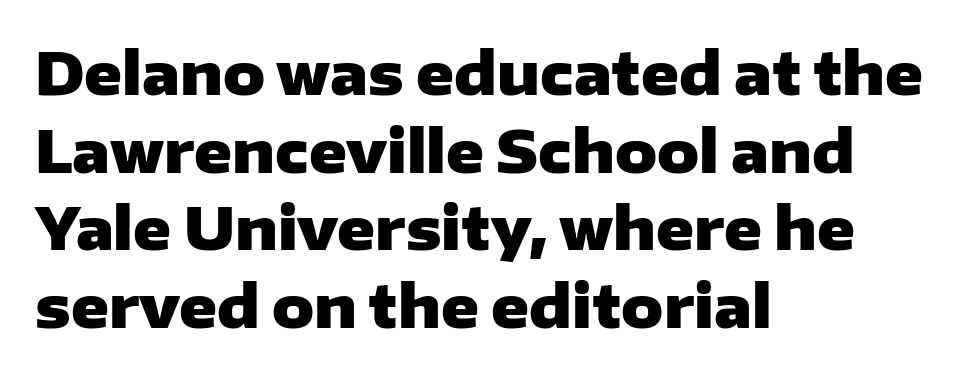
Q: Is the text bold? A: Yes.
Q: Is the text italic (slanted)? A: No, it is upright.
Q: Is the typeface a serif or a sans-serif typeface? A: Sans-serif.
Q: Is the text underlined? A: No.
Q: How is the paragraph aligned? A: Left-aligned.
Q: Is the spacing between letters normal or unusually wide? A: Normal.
Q: Is the spacing between lines tight, normal or loose? A: Normal.
Q: Width (condensed, normal, or wide)? A: Wide.
Q: Stroke contrast? A: Low.
Q: x-height? A: Medium.
Q: Monospaced? A: No.
